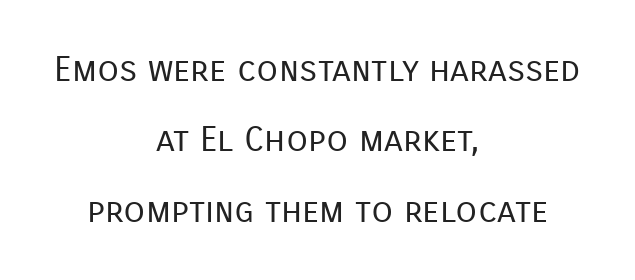
Beneath every word, the page is bare. Each letter's strokes conclude bluntly, with no projecting serifs. Nothing heavy about these letters — not bold at all. The lines are spread far apart with generous leading. Does the copy run flush right? No — it is centered line by line.
